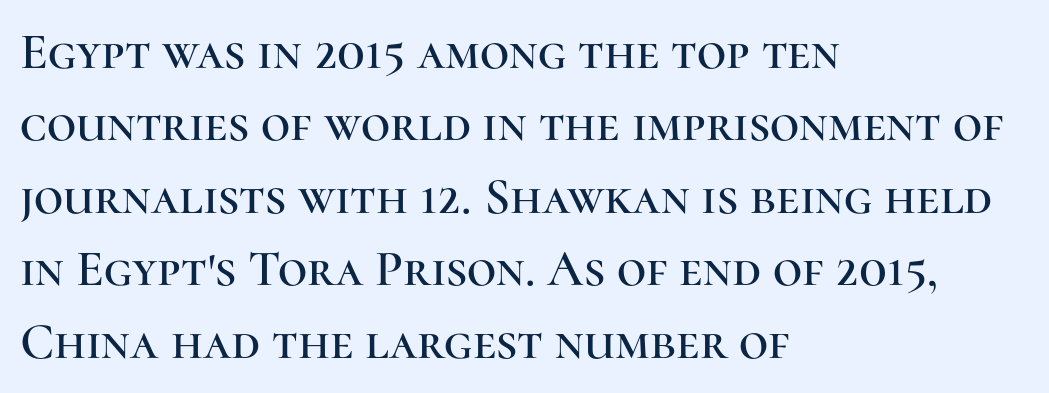
Q: Is the text italic (slanted)? A: No, it is upright.
Q: Is the typeface a serif or a sans-serif typeface? A: Serif.
Q: Is the text underlined? A: No.
Q: How is the paragraph aligned? A: Left-aligned.
Q: Is the spacing between letters normal or unusually wide? A: Normal.
Q: Is the spacing between lines tight, normal or loose? A: Normal.
Q: Width (condensed, normal, or wide)? A: Normal.
Q: Stroke contrast? A: High.
Q: x-height? A: Medium.
Q: Monospaced? A: No.
